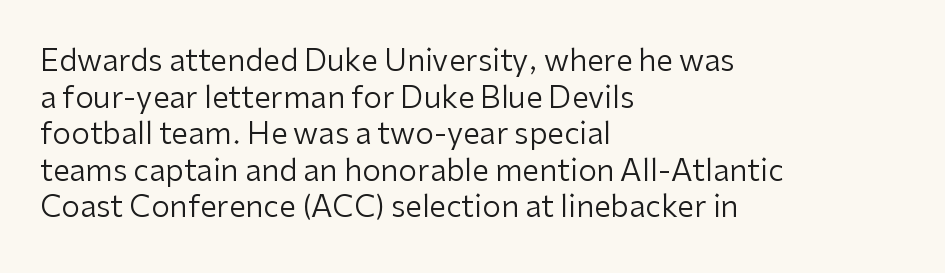
{"serif": "no", "italic": "no", "bold": "no", "weight": "regular", "width": "normal", "stroke_contrast": "low", "x_height": "medium", "monospaced": "no", "underline": "no", "align": "left", "line_spacing_ratio": 1.22, "letter_spacing": "normal", "letter_spacing_em": 0.0, "glyph_px": 30}
